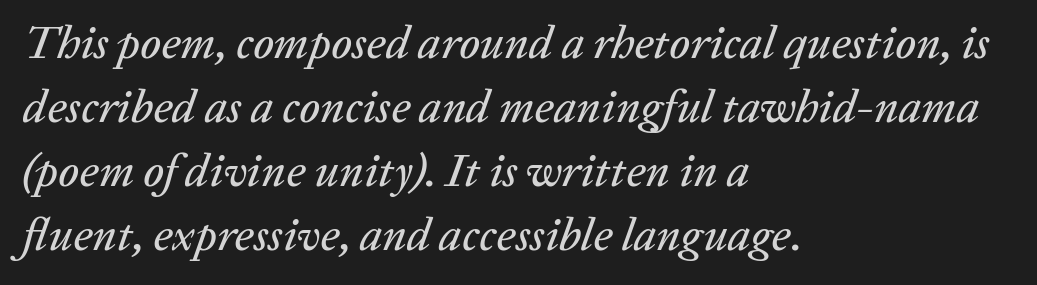
The gap between lines stays unmarked. The passage shown is typed in a proportional face where columns would drift. Letter spacing: default. The text block is weighted toward the left margin, trailing off unevenly rightward. The lines sit at an ordinary, default distance from one another. Yep, that's italic — everything's leaning.
